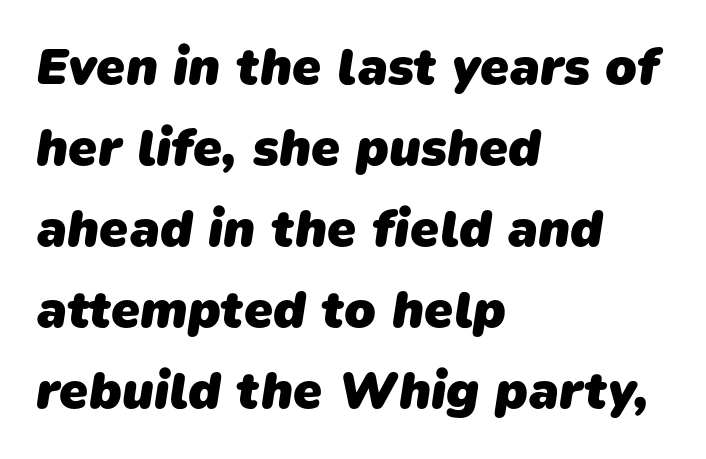
The image shows 52 px heavy sans-serif type; set left-aligned, normal line spacing (1.56x), normal letter spacing, not underlined; low stroke contrast and a medium x-height.
